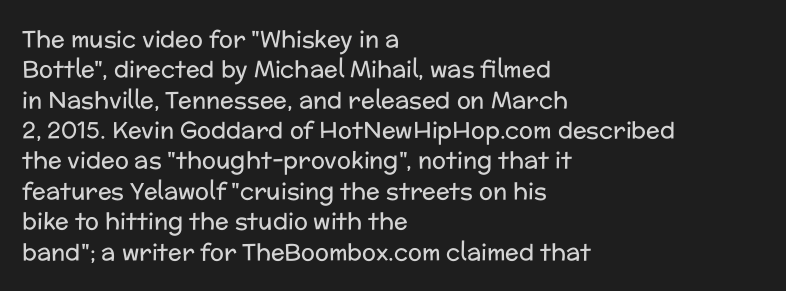
Q: Is the text bold? A: No.
Q: Is the text italic (slanted)? A: No, it is upright.
Q: Is the text underlined? A: No.
Q: How is the paragraph aligned? A: Left-aligned.
Q: Is the spacing between letters normal or unusually wide? A: Normal.
Q: Is the spacing between lines tight, normal or loose? A: Normal.
